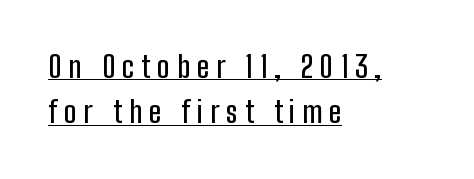
Q: Is the text italic (slanted)? A: No, it is upright.
Q: Is the typeface a serif or a sans-serif typeface? A: Sans-serif.
Q: Is the text underlined? A: Yes.
Q: How is the paragraph aligned? A: Left-aligned.
Q: Is the spacing between letters normal or unusually wide? A: Unusually wide.
Q: Is the spacing between lines tight, normal or loose? A: Normal.
Q: Width (condensed, normal, or wide)? A: Condensed.
Q: Stroke contrast? A: Low.
Q: x-height? A: Medium.
Q: Monospaced? A: No.
